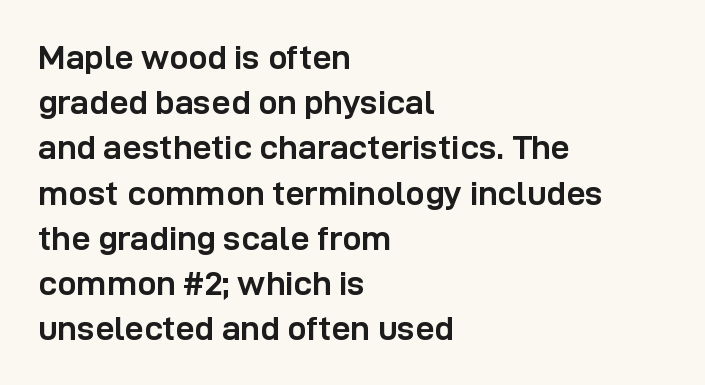
Q: Is the text bold? A: Yes.
Q: Is the text italic (slanted)? A: No, it is upright.
Q: Is the typeface a serif or a sans-serif typeface? A: Sans-serif.
Q: Is the text underlined? A: No.
Q: How is the paragraph aligned? A: Left-aligned.
Q: Is the spacing between letters normal or unusually wide? A: Normal.
Q: Is the spacing between lines tight, normal or loose? A: Normal.
Q: Width (condensed, normal, or wide)? A: Normal.
Q: Stroke contrast? A: Low.
Q: x-height? A: Medium.
Q: Monospaced? A: No.
